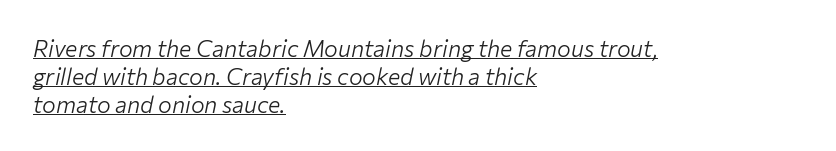
{"italic": "yes", "lean": "right", "slant_degrees": 12, "bold": "no", "underline": "yes", "align": "left", "line_spacing_ratio": 1.21, "letter_spacing": "normal", "letter_spacing_em": 0.0, "glyph_px": 23}
